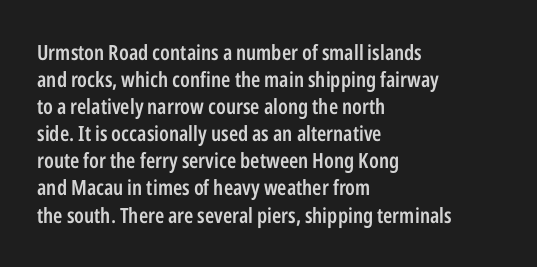
The typography opts for an upright posture over an oblique one. The typesetting leans somewhat heavy: a semibold. Look at the tracking — it's just the regular setting, nothing added. Bare-footed words on every line. Summary of vertical rhythm: regular, with standard interline spacing. The paragraph shown leans on its left margin.
